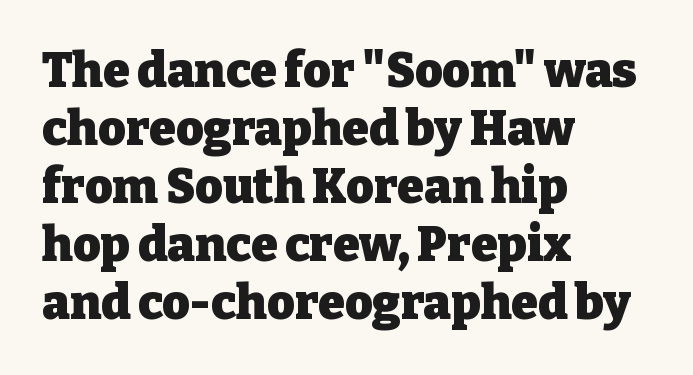
Q: Is the text bold? A: Yes.
Q: Is the text italic (slanted)? A: No, it is upright.
Q: Is the typeface a serif or a sans-serif typeface? A: Serif.
Q: Is the text underlined? A: No.
Q: How is the paragraph aligned? A: Left-aligned.
Q: Is the spacing between letters normal or unusually wide? A: Normal.
Q: Width (condensed, normal, or wide)? A: Normal.
Q: Stroke contrast? A: Low.
Q: x-height? A: Medium.
Q: Monospaced? A: No.
